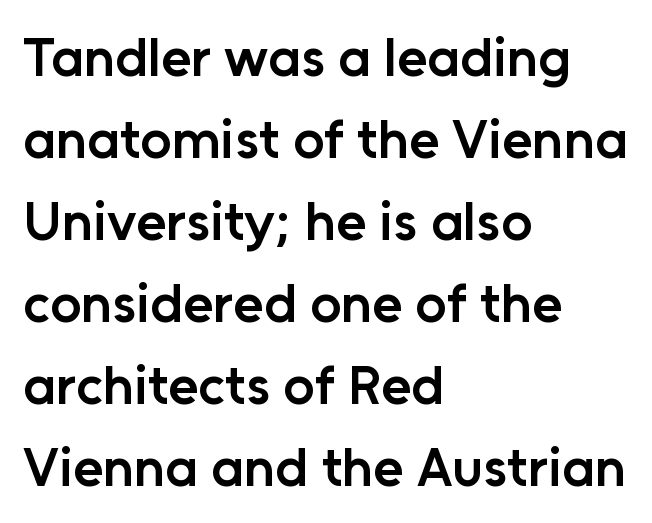
{"serif": "no", "italic": "no", "bold": "semi", "weight": "semibold", "width": "normal", "stroke_contrast": "low", "x_height": "medium", "monospaced": "no", "underline": "no", "align": "left", "line_spacing": "normal", "line_spacing_ratio": 1.49, "letter_spacing": "normal", "letter_spacing_em": 0.0, "glyph_px": 55}
